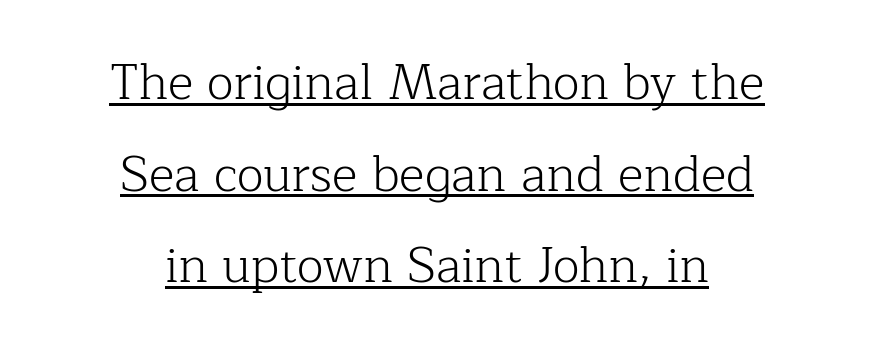
The image shows 49 px light serif type, upright; set centered, line spacing 1.87x, normal letter spacing, underlined; low stroke contrast and a medium x-height.
